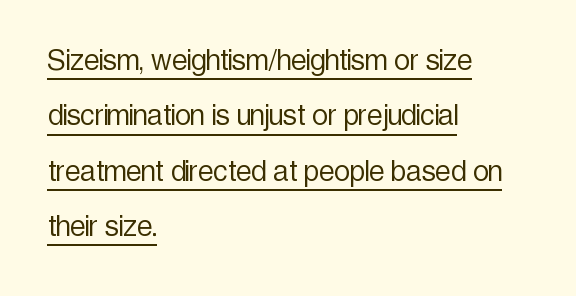
The image shows 35 px light, condensed sans-serif type, upright; set left-aligned, normal line spacing (1.58x), normal letter spacing, underlined; a medium x-height.
